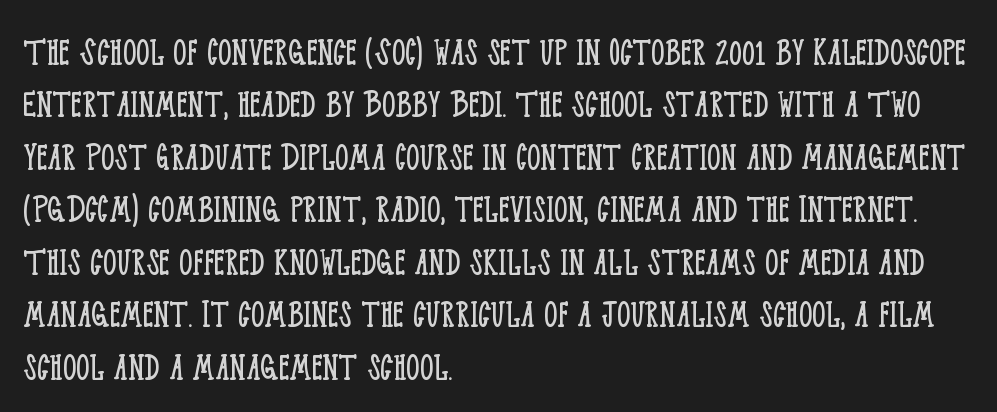
Regarding leading, the lines here are spaced in the standard way. Summary of weight: not heavy and not bold. This sample has the flowing, uneven cadence of proportional lettering. The font family rendered here belongs to the serif group. The glyphs are unaccompanied by any horizontal stroke below them.
